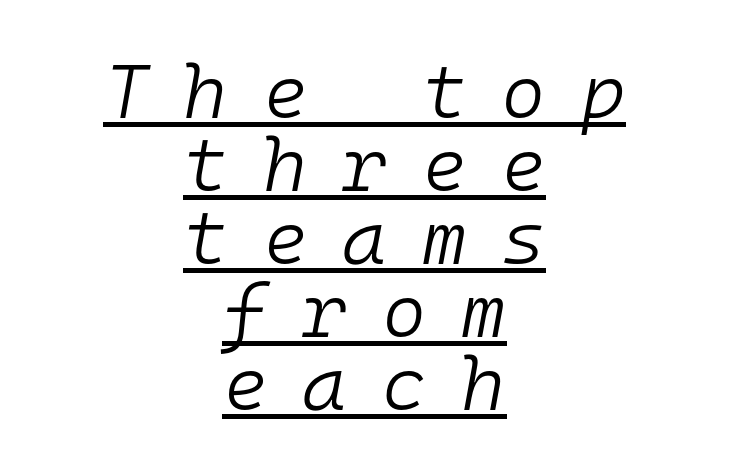
Q: Is the text bold? A: No.
Q: Is the text italic (slanted)? A: Yes, it leans right by about 10 degrees.
Q: Is the text underlined? A: Yes.
Q: How is the paragraph aligned? A: Centered.
Q: Is the spacing between letters normal or unusually wide? A: Unusually wide.
Q: Is the spacing between lines tight, normal or loose? A: Tight.
Q: Width (condensed, normal, or wide)? A: Normal.
Q: Stroke contrast? A: Low.
Q: x-height? A: Medium.
Q: Monospaced? A: Yes.
